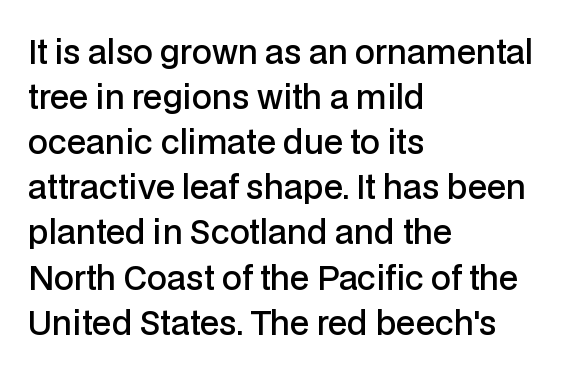
Typeset ragged right — the left edge is the straight one. Look at the bottom of the vertical strokes: they stop flat, with no serifs. This sample has the flowing, uneven cadence of proportional lettering. Tracking here is standard; glyphs follow each other at the usual distance. Just letters on the line, the space beneath them empty.
